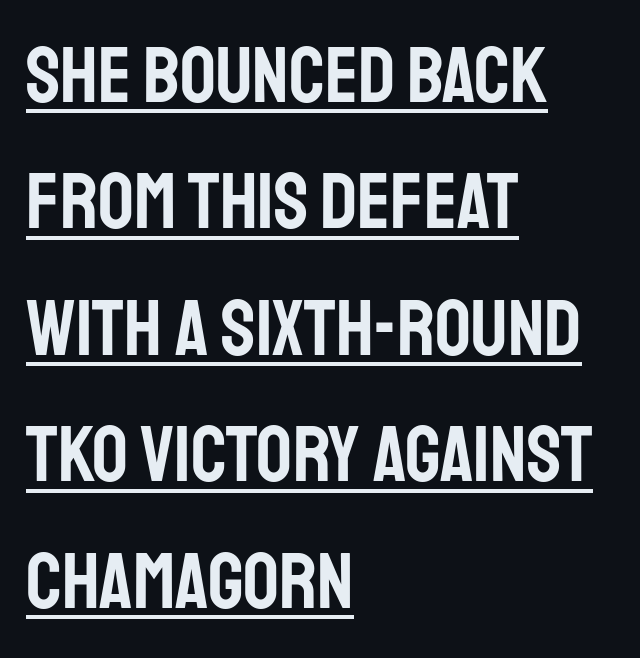
Every stem runs plumb, perpendicular to the baseline. A typesetter would call this leading conventional body-copy spacing. This is sans-serif lettering, the kind often seen on screens and signage. Inter-character spacing is left at the font's built-in metrics. This rendering uses left alignment, leaving the right contour irregular.
